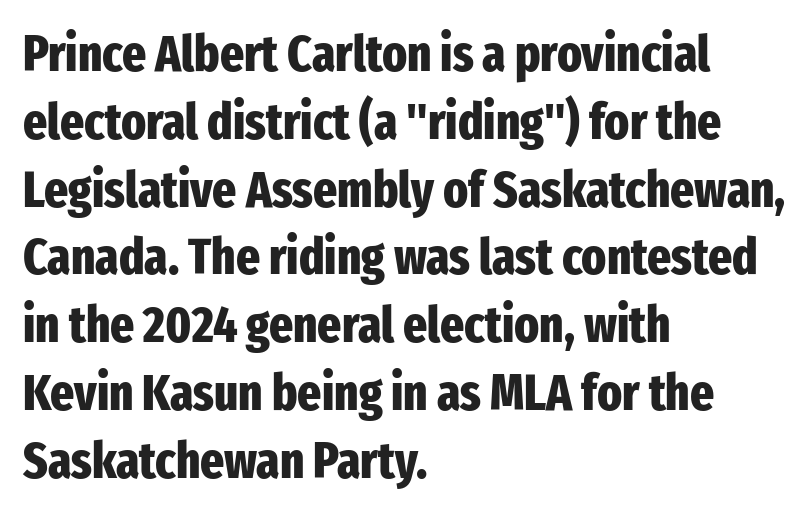
The image shows 51 px heavy, condensed sans-serif type, upright; set left-aligned, normal line spacing (1.33x), normal letter spacing, not underlined; low stroke contrast and a medium x-height.
